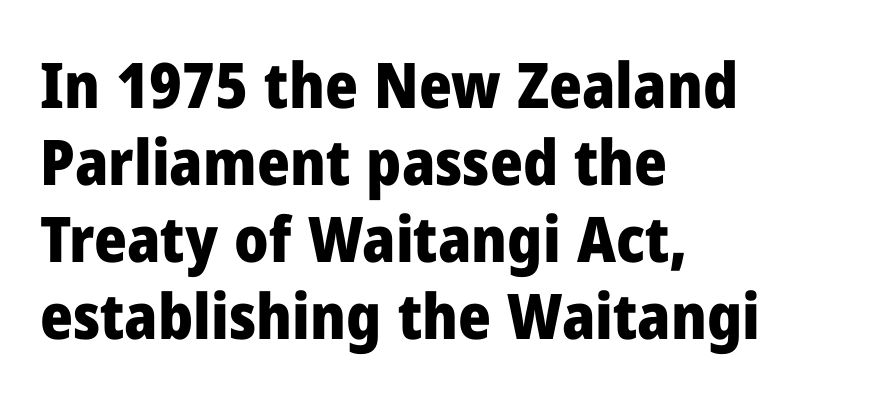
Rendered with straight, roman letterforms. Descenders hang freely into open space. Letterform terminals end flat and unadorned throughout the passage. You could call the tracking neutral — neither tight nor loose. How heavy is the stroke? Heavy — this is a bold.
